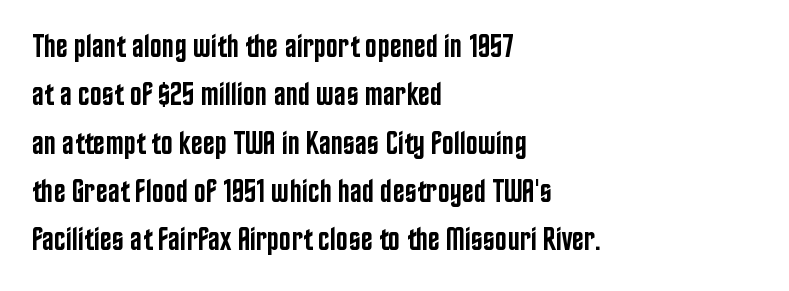
Q: Is the text bold? A: Semi-bold.
Q: Is the text italic (slanted)? A: No, it is upright.
Q: Is the typeface a serif or a sans-serif typeface? A: Sans-serif.
Q: Is the text underlined? A: No.
Q: How is the paragraph aligned? A: Left-aligned.
Q: Is the spacing between letters normal or unusually wide? A: Normal.
Q: Is the spacing between lines tight, normal or loose? A: Normal.
Q: Width (condensed, normal, or wide)? A: Condensed.
Q: Stroke contrast? A: Low.
Q: x-height? A: Large.
Q: Monospaced? A: No.
